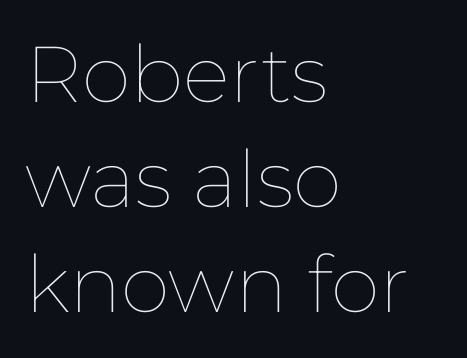
{"italic": "no", "bold": "no", "weight": "thin", "width": "normal", "stroke_contrast": "low", "x_height": "medium", "monospaced": "no", "underline": "no", "align": "left", "line_spacing": "normal", "line_spacing_ratio": 1.33, "letter_spacing": "normal", "letter_spacing_em": 0.0, "glyph_px": 79}
